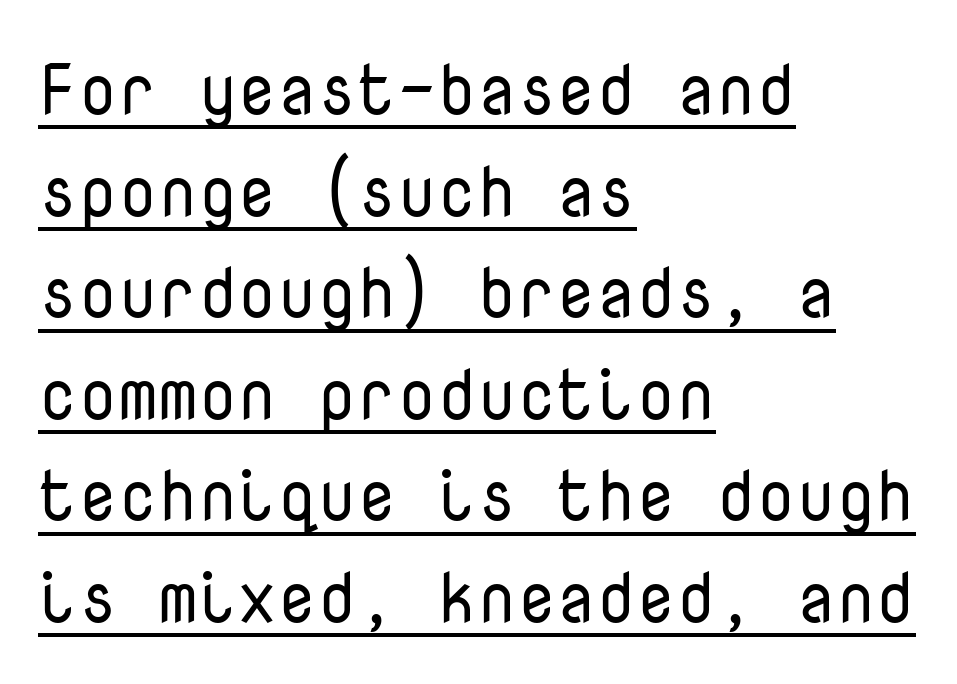
Q: Is the text bold? A: No.
Q: Is the text italic (slanted)? A: No, it is upright.
Q: Is the typeface a serif or a sans-serif typeface? A: Sans-serif.
Q: Is the text underlined? A: Yes.
Q: How is the paragraph aligned? A: Left-aligned.
Q: Is the spacing between letters normal or unusually wide? A: Normal.
Q: Is the spacing between lines tight, normal or loose? A: Normal.
Q: Width (condensed, normal, or wide)? A: Normal.
Q: Stroke contrast? A: Low.
Q: x-height? A: Medium.
Q: Monospaced? A: Yes.
